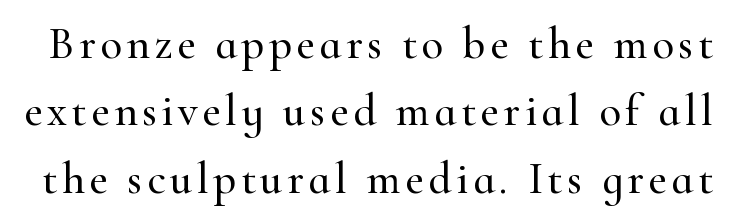
{"serif": "yes", "italic": "no", "width": "normal", "stroke_contrast": "high", "x_height": "small", "monospaced": "no", "underline": "no", "line_spacing": "normal", "line_spacing_ratio": 1.5, "glyph_px": 45}
